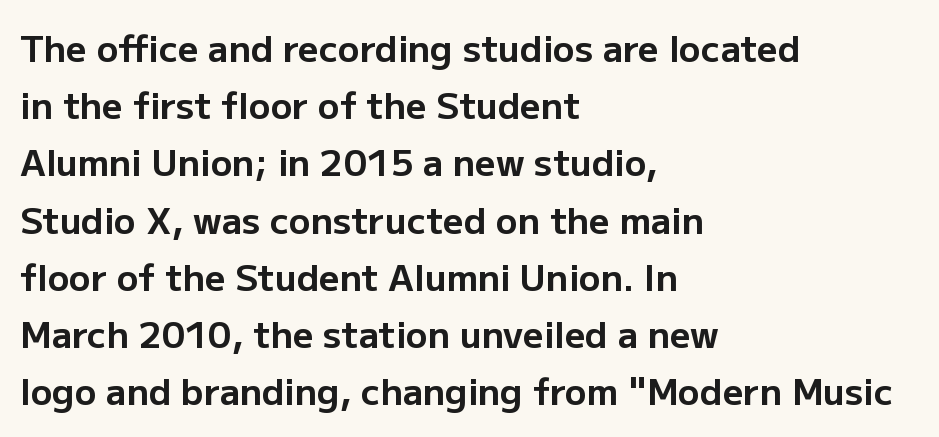
Letterform terminals end flat and unadorned throughout the passage. The axis of the letterforms is exactly vertical. The gap between lines stays unmarked. Horizontal bands of white between lines are of average thickness. A classic flush-left, rag-right setting is used for this passage.
